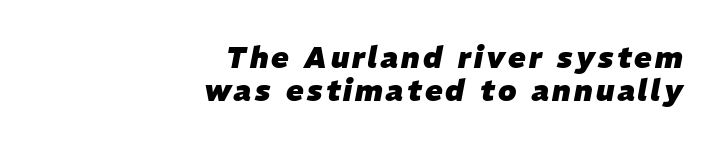
The image shows 29 px heavy type, italic (leaning right); set right-aligned, tight line spacing (1.13x), not underlined; low stroke contrast and a medium x-height.
